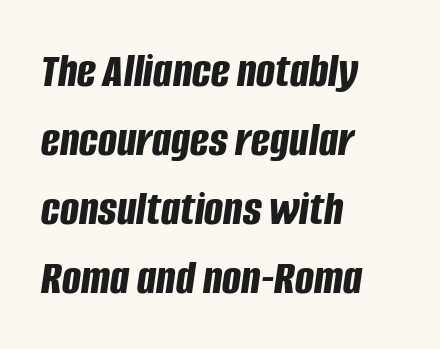
Q: Is the text bold? A: Yes.
Q: Is the text italic (slanted)? A: Yes, it leans right by about 8 degrees.
Q: Is the text underlined? A: No.
Q: How is the paragraph aligned? A: Left-aligned.
Q: Is the spacing between letters normal or unusually wide? A: Normal.
Q: Is the spacing between lines tight, normal or loose? A: Normal.
Q: Width (condensed, normal, or wide)? A: Condensed.
Q: Stroke contrast? A: Low.
Q: x-height? A: Large.
Q: Monospaced? A: No.
